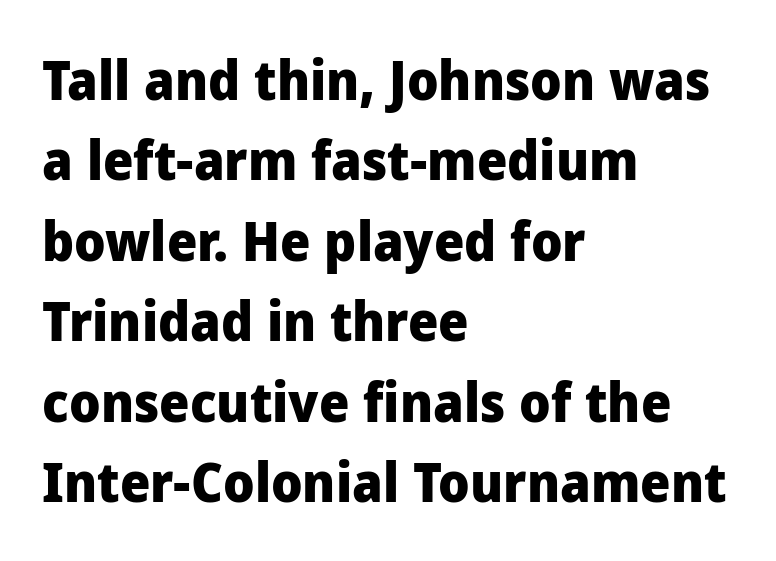
{"serif": "no", "italic": "no", "bold": "yes", "weight": "heavy", "width": "normal", "stroke_contrast": "low", "x_height": "medium", "monospaced": "no", "underline": "no", "align": "left", "line_spacing": "normal", "line_spacing_ratio": 1.49, "letter_spacing": "normal", "letter_spacing_em": 0.0, "glyph_px": 54}
